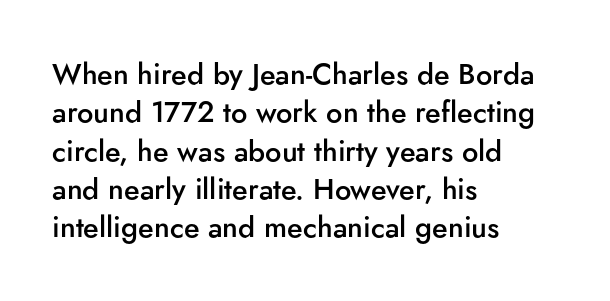
The image shows 29 px semibold sans-serif type, upright; set left-aligned, normal line spacing (1.32x), normal letter spacing, not underlined; low stroke contrast and a small x-height.
